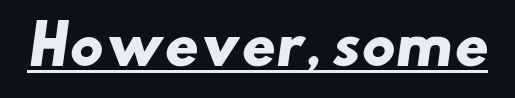
The image shows 53 px heavy, wide sans-serif type; set normal letter spacing, underlined; low stroke contrast and a small x-height.
